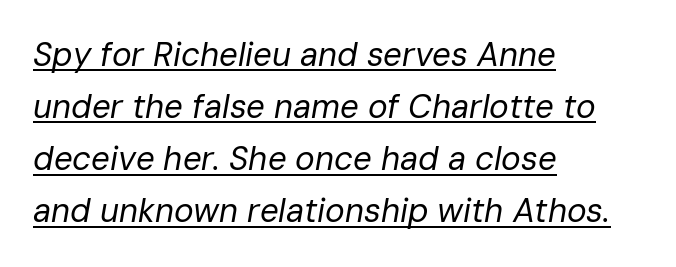
Q: Is the text bold? A: No.
Q: Is the text italic (slanted)? A: Yes, it leans right by about 10 degrees.
Q: Is the text underlined? A: Yes.
Q: How is the paragraph aligned? A: Left-aligned.
Q: Is the spacing between letters normal or unusually wide? A: Normal.
Q: Is the spacing between lines tight, normal or loose? A: Normal.
Q: Width (condensed, normal, or wide)? A: Normal.
Q: Stroke contrast? A: Low.
Q: x-height? A: Medium.
Q: Monospaced? A: No.
